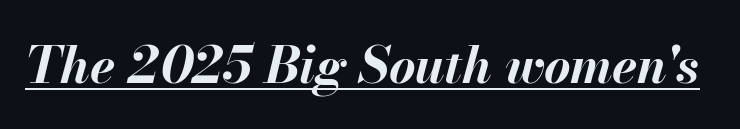
The letters are bold, with thick, heavy strokes. This sample has the flowing, uneven cadence of proportional lettering. Glance below the letters and you will spot a drawn line. The rendering applies a slant to the glyphs. Words appear dense and cohesive because spacing is normal.
